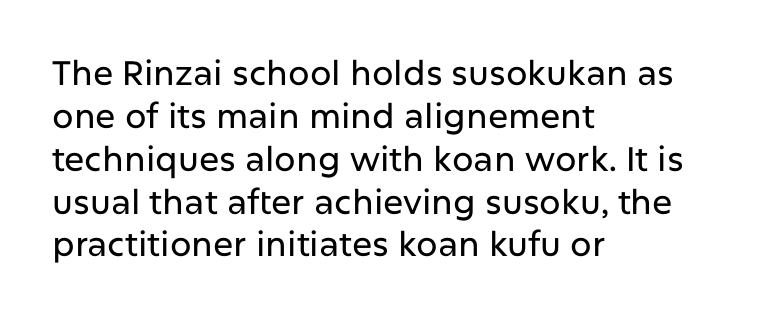
{"serif": "no", "italic": "no", "width": "normal", "stroke_contrast": "low", "x_height": "medium", "monospaced": "no", "underline": "no", "align": "left", "line_spacing": "normal", "line_spacing_ratio": 1.26, "letter_spacing": "normal", "letter_spacing_em": 0.0, "glyph_px": 34}
